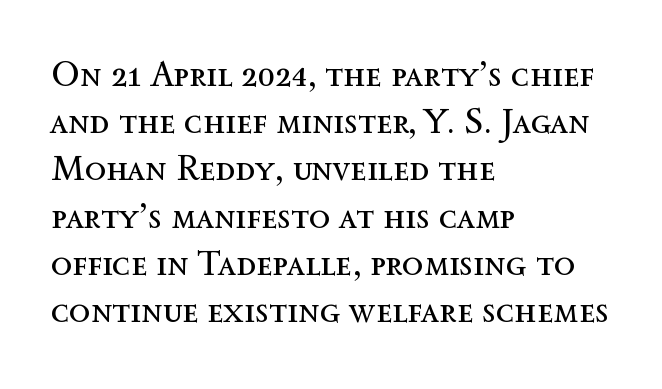
{"italic": "no", "bold": "no", "weight": "regular", "width": "normal", "x_height": "medium", "monospaced": "no", "underline": "no", "align": "left", "line_spacing": "normal", "line_spacing_ratio": 1.35, "letter_spacing": "normal", "letter_spacing_em": 0.0, "glyph_px": 35}
